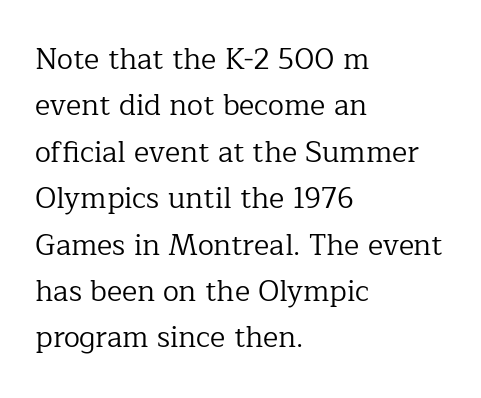
Q: Is the text bold? A: No.
Q: Is the text italic (slanted)? A: No, it is upright.
Q: Is the typeface a serif or a sans-serif typeface? A: Serif.
Q: Is the text underlined? A: No.
Q: How is the paragraph aligned? A: Left-aligned.
Q: Is the spacing between letters normal or unusually wide? A: Normal.
Q: Is the spacing between lines tight, normal or loose? A: Normal.
Q: Width (condensed, normal, or wide)? A: Normal.
Q: Stroke contrast? A: Low.
Q: x-height? A: Medium.
Q: Monospaced? A: No.
